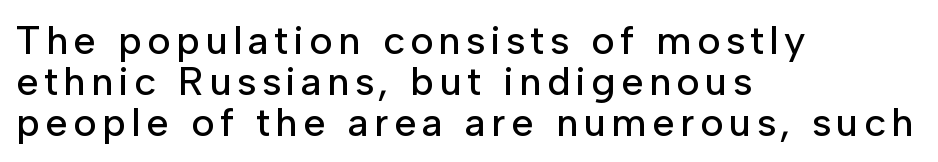
Leading: reduced. Looks like regular typesetting: each glyph gets only the width it needs. A clean baseline with only descenders dipping below it. Alignment: flush left. Each letter's strokes conclude bluntly, with no projecting serifs. Every stem runs plumb, perpendicular to the baseline.
